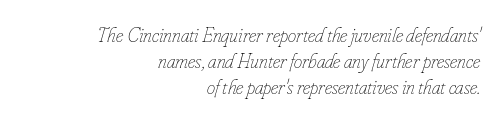
{"italic": "yes", "lean": "right", "slant_degrees": 16, "bold": "no", "underline": "no", "align": "right", "line_spacing_ratio": 1.23, "letter_spacing": "normal", "letter_spacing_em": 0.0, "glyph_px": 21}
